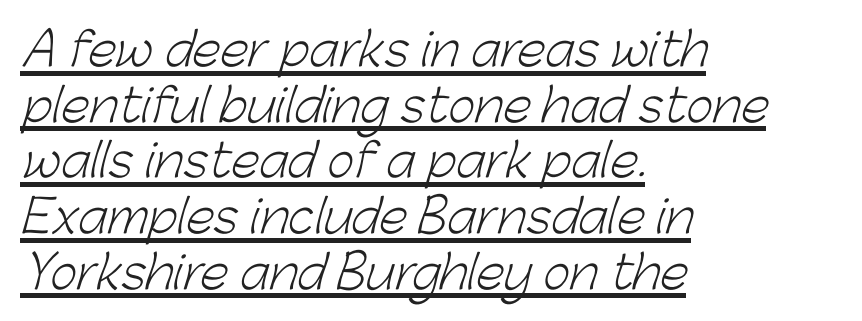
The image shows 46 px light sans-serif type; set left-aligned, line spacing 1.21x, normal letter spacing, underlined; low stroke contrast and a medium x-height.
